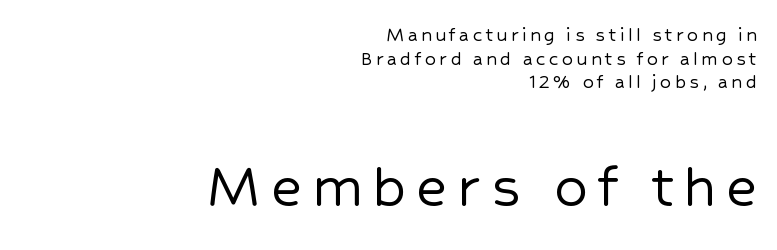
The image shows 66 px sans-serif type, upright; set right-aligned, tight line spacing (1.07x), not underlined; the second (bottom) block is 3.0x larger; low stroke contrast and a medium x-height.
